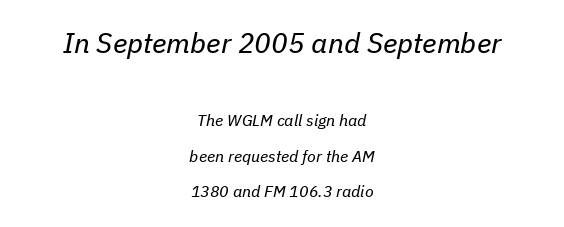
Q: Is the text bold? A: No.
Q: Is the text italic (slanted)? A: Yes, it leans right by about 11 degrees.
Q: Is the text underlined? A: No.
Q: How is the paragraph aligned? A: Centered.
Q: Is the spacing between letters normal or unusually wide? A: Normal.
Q: Is the spacing between lines tight, normal or loose? A: Loose.
Q: Which block of text is set in a larger size, the first (top) or the second (bottom)? A: The first (top) one.
Q: Width (condensed, normal, or wide)? A: Normal.
Q: Stroke contrast? A: Low.
Q: x-height? A: Medium.
Q: Monospaced? A: No.
